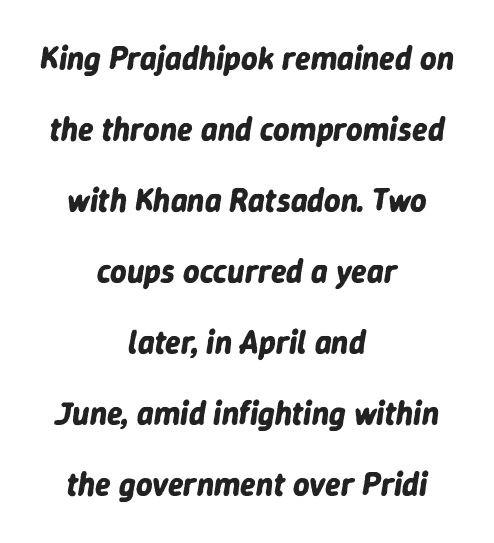
Caption: standard tracking, unaltered. These lines are rendered in a variable-pitch font. The lines are quadded center. The letters are slanted; this is an italic face. The gap between lines stays unmarked.
